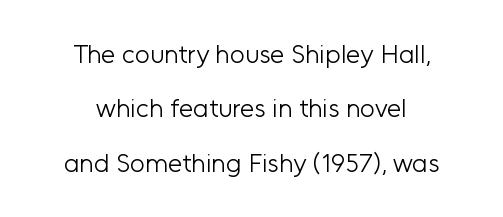
Typeset on center — no edge is straight. Baseline-to-baseline distance is far greater than the letter height. The glyphs are unaccompanied by any horizontal stroke below them. Ascenders rise straight up at ninety degrees. Look at the tracking — it's just the regular setting, nothing added. The strokes are not fattened; the text isn't bold.
